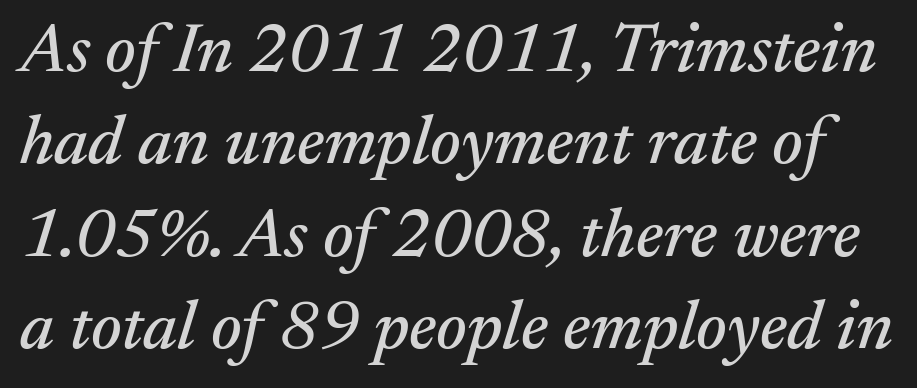
Q: Is the text italic (slanted)? A: Yes, it leans right by about 17 degrees.
Q: Is the typeface a serif or a sans-serif typeface? A: Serif.
Q: Is the text underlined? A: No.
Q: Is the spacing between letters normal or unusually wide? A: Normal.
Q: Is the spacing between lines tight, normal or loose? A: Normal.
Q: Width (condensed, normal, or wide)? A: Normal.
Q: Stroke contrast? A: Medium.
Q: x-height? A: Medium.
Q: Monospaced? A: No.
